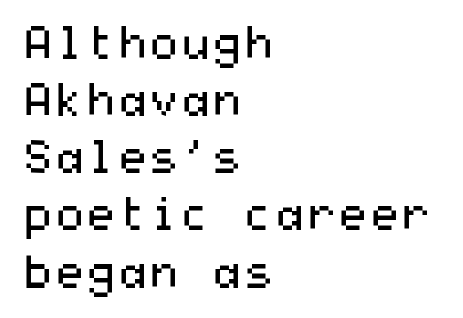
{"serif": "no", "italic": "no", "bold": "no", "weight": "regular", "width": "wide", "stroke_contrast": "medium", "x_height": "medium", "underline": "no", "align": "left", "line_spacing": "normal", "line_spacing_ratio": 1.27, "letter_spacing": "normal", "letter_spacing_em": 0.0, "glyph_px": 45}
